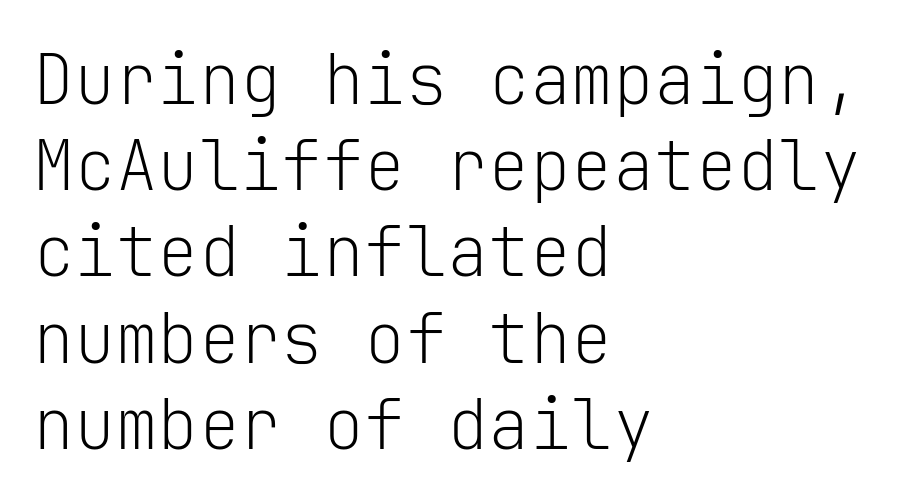
Q: Is the text bold? A: No.
Q: Is the text italic (slanted)? A: No, it is upright.
Q: Is the typeface a serif or a sans-serif typeface? A: Sans-serif.
Q: Is the text underlined? A: No.
Q: How is the paragraph aligned? A: Left-aligned.
Q: Is the spacing between letters normal or unusually wide? A: Normal.
Q: Is the spacing between lines tight, normal or loose? A: Normal.
Q: Width (condensed, normal, or wide)? A: Normal.
Q: Stroke contrast? A: Low.
Q: x-height? A: Medium.
Q: Monospaced? A: Yes.
